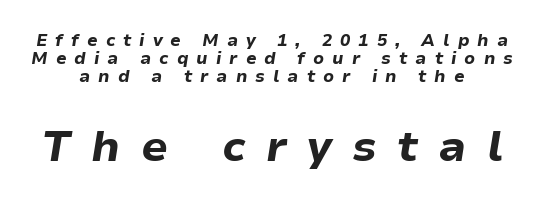
Check under the words: just untouched page. This sample has the flowing, uneven cadence of proportional lettering. Display-style spreading of the glyphs; the letterfit is very open. Italic: yes, the glyphs are oblique. Emphasis by weight is at full strength: bold.
